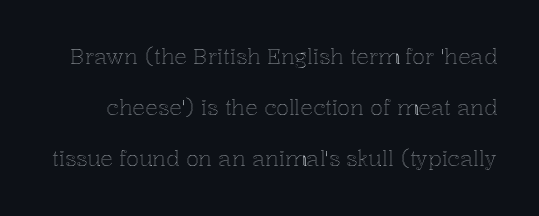
The image shows 21 px text type, upright; set loose line spacing (2.44x), normal letter spacing, not underlined.
